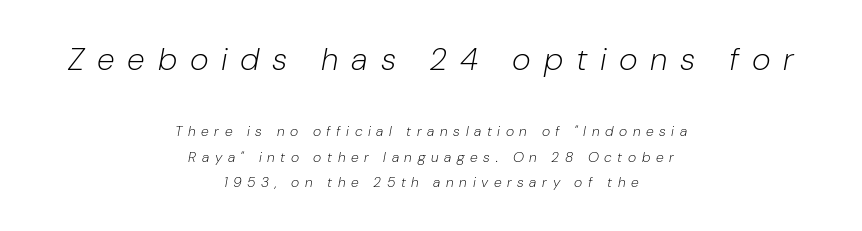
Q: Is the text bold? A: No.
Q: Is the text italic (slanted)? A: Yes, it leans right by about 10 degrees.
Q: Is the text underlined? A: No.
Q: How is the paragraph aligned? A: Centered.
Q: Is the spacing between letters normal or unusually wide? A: Unusually wide.
Q: Which block of text is set in a larger size, the first (top) or the second (bottom)? A: The first (top) one.
Q: Width (condensed, normal, or wide)? A: Normal.
Q: Stroke contrast? A: Low.
Q: x-height? A: Medium.
Q: Monospaced? A: No.
